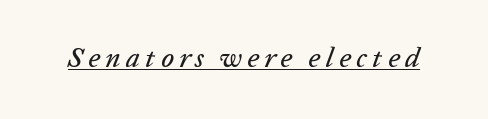
Q: Is the text italic (slanted)? A: Yes, it leans right by about 20 degrees.
Q: Is the text underlined? A: Yes.
Q: Width (condensed, normal, or wide)? A: Normal.
Q: Stroke contrast? A: Low.
Q: x-height? A: Medium.
Q: Monospaced? A: No.
